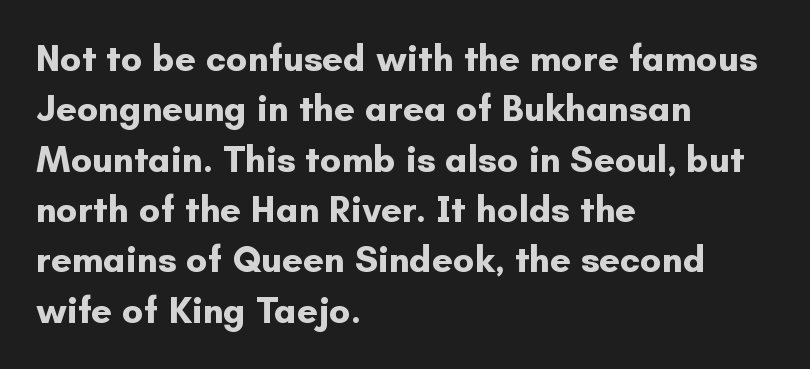
Q: Is the text bold? A: Yes.
Q: Is the text italic (slanted)? A: No, it is upright.
Q: Is the typeface a serif or a sans-serif typeface? A: Sans-serif.
Q: Is the text underlined? A: No.
Q: How is the paragraph aligned? A: Left-aligned.
Q: Is the spacing between letters normal or unusually wide? A: Normal.
Q: Is the spacing between lines tight, normal or loose? A: Normal.
Q: Width (condensed, normal, or wide)? A: Normal.
Q: Stroke contrast? A: Low.
Q: x-height? A: Small.
Q: Monospaced? A: No.
